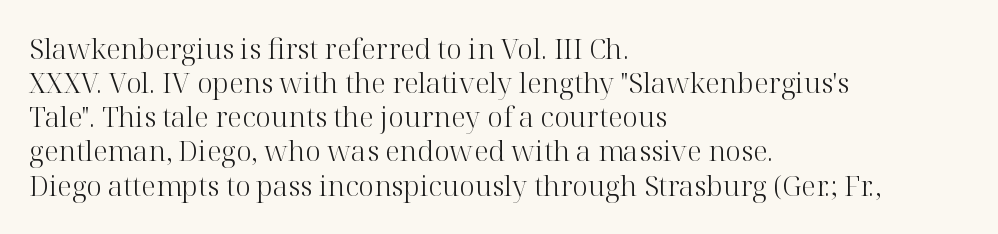
The image shows 28 px light serif type, upright; set left-aligned, line spacing 1.22x, normal letter spacing, not underlined; high stroke contrast and a medium x-height.
